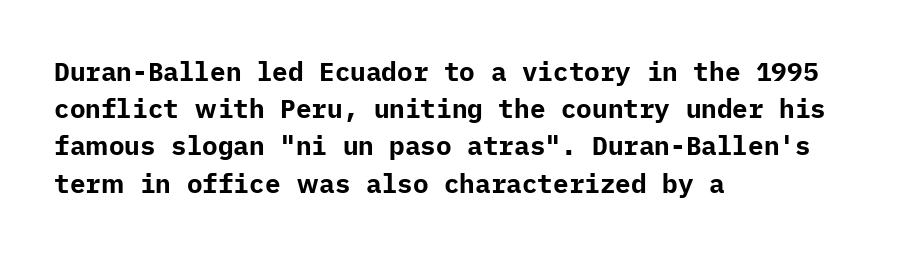
{"italic": "no", "bold": "yes", "underline": "no", "align": "left", "line_spacing": "normal", "line_spacing_ratio": 1.43, "letter_spacing": "normal", "letter_spacing_em": 0.0, "glyph_px": 26}
